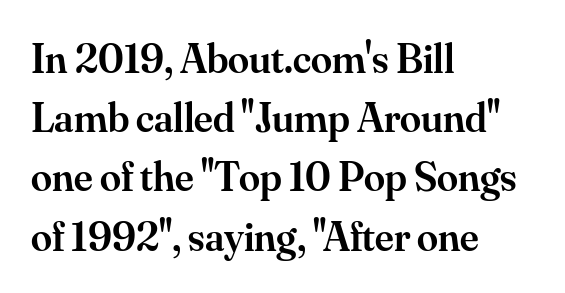
The image shows 42 px semibold serif type, upright; set left-aligned, normal line spacing (1.41x), normal letter spacing, not underlined; medium stroke contrast and a small x-height.
